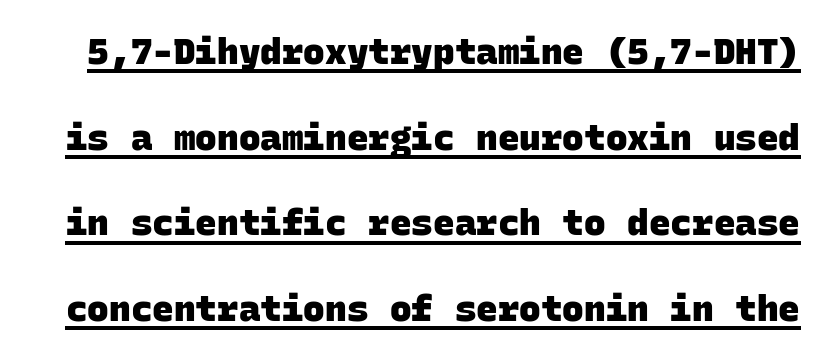
The image shows 36 px heavy sans-serif type, monospaced; set loose line spacing (2.38x), normal letter spacing, underlined; low stroke contrast and a large x-height.
